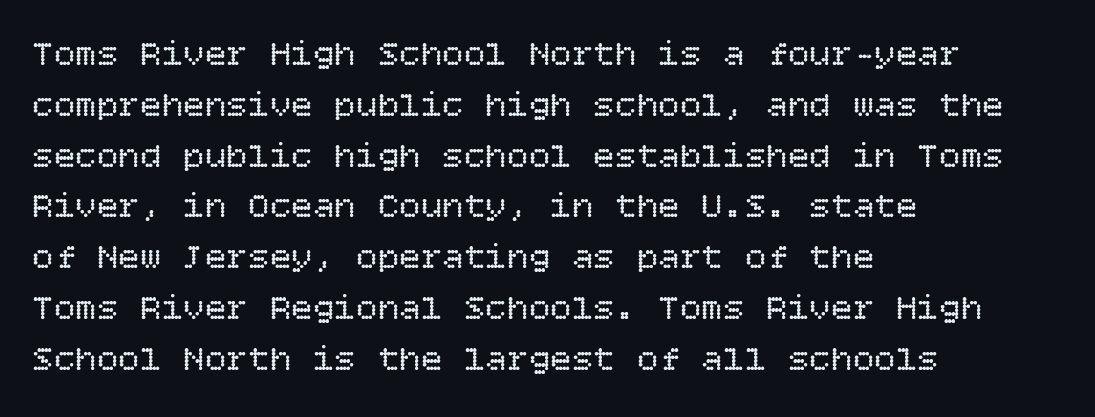
Q: Is the text bold? A: No.
Q: Is the text italic (slanted)? A: No, it is upright.
Q: Is the text underlined? A: No.
Q: How is the paragraph aligned? A: Left-aligned.
Q: Is the spacing between letters normal or unusually wide? A: Normal.
Q: Is the spacing between lines tight, normal or loose? A: Normal.
Q: Width (condensed, normal, or wide)? A: Normal.
Q: Stroke contrast? A: Low.
Q: x-height? A: Large.
